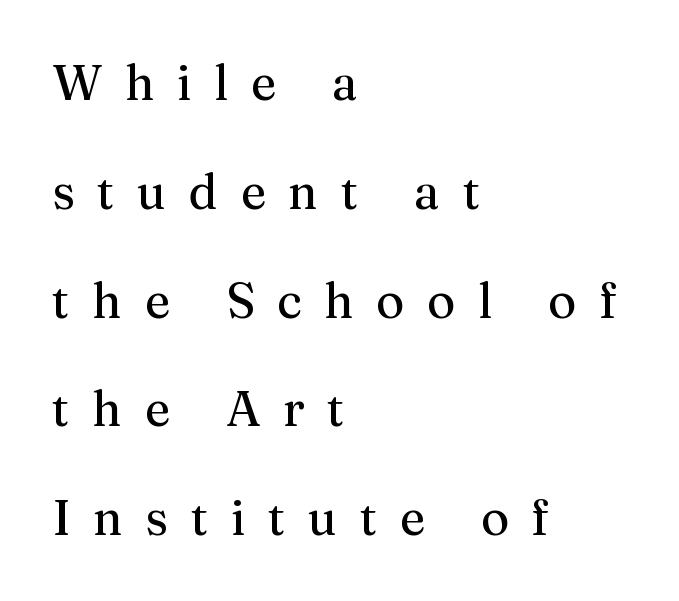
A classic flush-left, rag-right setting is used for this passage. Every stem runs plumb, perpendicular to the baseline. Unmarked baselines from the first word to the last. The letterforms stand isolated, each surrounded by extra space. One glance says open: line gaps are wider than usual.
